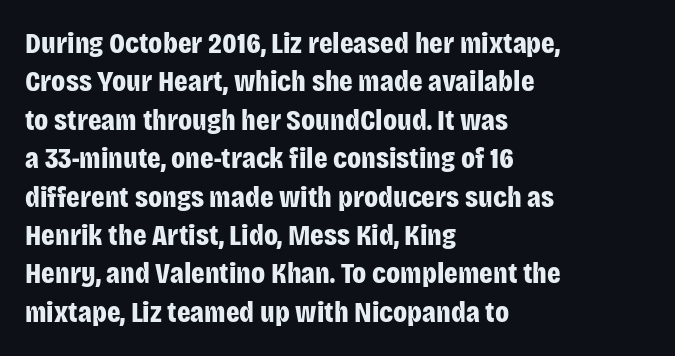
Tracking here is standard; glyphs follow each other at the usual distance. The rendering shows plain stroke endings on the letterforms — a sans-serif design. The setting favours the left margin, as ordinary paragraphs usually do. This block has exactly the height ordinary leading produces. Emphasis by weight is at full strength: bold.
